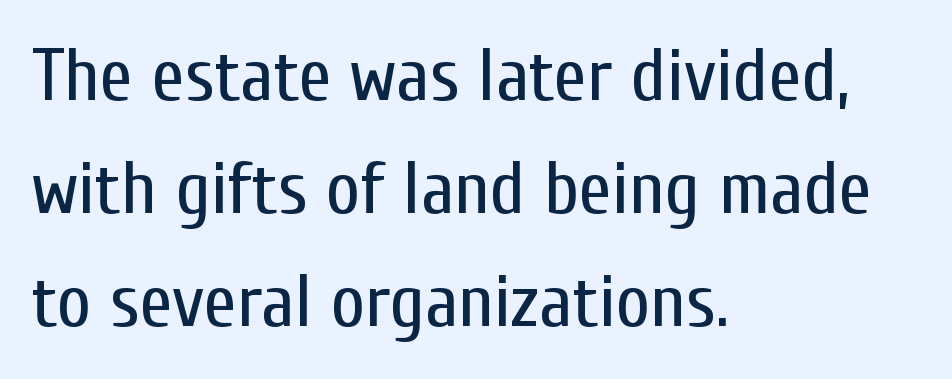
Q: Is the text bold? A: No.
Q: Is the text italic (slanted)? A: No, it is upright.
Q: Is the typeface a serif or a sans-serif typeface? A: Sans-serif.
Q: Is the text underlined? A: No.
Q: How is the paragraph aligned? A: Left-aligned.
Q: Is the spacing between letters normal or unusually wide? A: Normal.
Q: Is the spacing between lines tight, normal or loose? A: Normal.
Q: Width (condensed, normal, or wide)? A: Condensed.
Q: Stroke contrast? A: Low.
Q: x-height? A: Medium.
Q: Monospaced? A: No.
